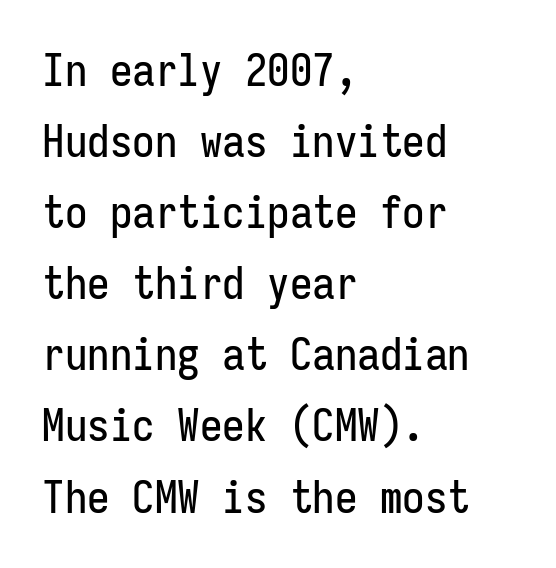
Q: Is the text italic (slanted)? A: No, it is upright.
Q: Is the typeface a serif or a sans-serif typeface? A: Sans-serif.
Q: Is the text underlined? A: No.
Q: How is the paragraph aligned? A: Left-aligned.
Q: Is the spacing between letters normal or unusually wide? A: Normal.
Q: Is the spacing between lines tight, normal or loose? A: Normal.
Q: Width (condensed, normal, or wide)? A: Condensed.
Q: Stroke contrast? A: Low.
Q: x-height? A: Medium.
Q: Monospaced? A: Yes.
